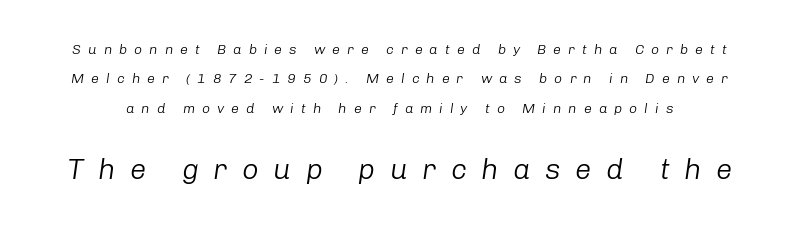
The face looks like a standard text weight, possibly lighter. The face used here is proportionally spaced, like ordinary book or web type. The glyphs look as if they've been sheared to an angle. The later block is typeset at a bigger size than the earlier block. Baseline-to-baseline distance is far greater than the letter height.
